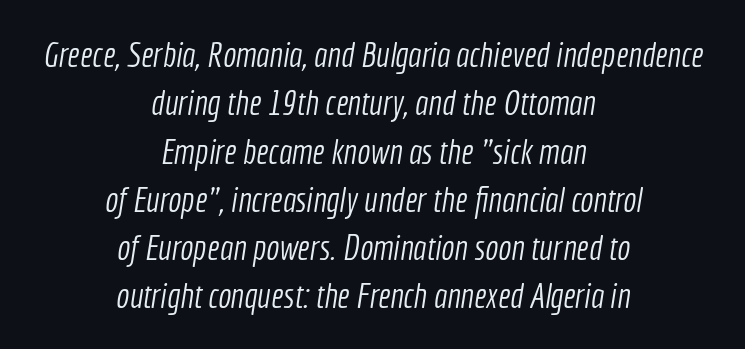
In terms of leading, this rendering sits right in the middle. Has an underline been added? It has not. Is the letter spacing exaggerated? No — it looks like the ordinary default. Spacing verdict: proportional, widths tailored to each character. The passage is arranged like a title page — every line centered. The typeface chosen for these lines omits serifs.
